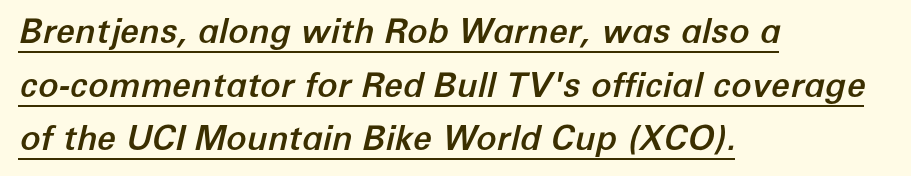
{"italic": "yes", "lean": "right", "slant_degrees": 12, "width": "normal", "stroke_contrast": "low", "x_height": "medium", "monospaced": "no", "underline": "yes", "align": "left", "line_spacing": "normal", "line_spacing_ratio": 1.58, "letter_spacing": "normal", "letter_spacing_em": 0.0, "glyph_px": 34}
